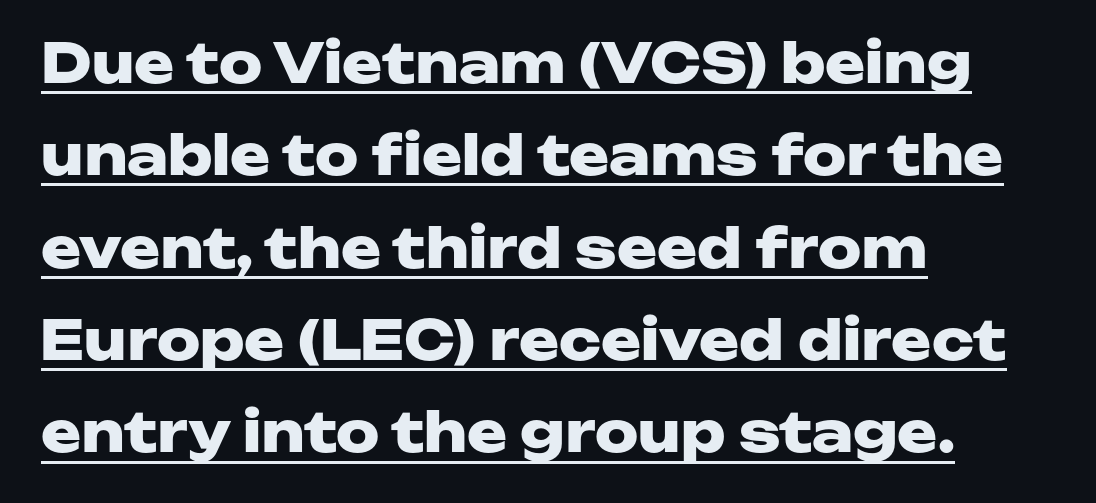
{"serif": "no", "italic": "no", "bold": "yes", "weight": "heavy", "width": "wide", "stroke_contrast": "low", "x_height": "medium", "monospaced": "no", "underline": "yes", "align": "left", "line_spacing_ratio": 1.71, "letter_spacing": "normal", "letter_spacing_em": 0.0, "glyph_px": 54}
